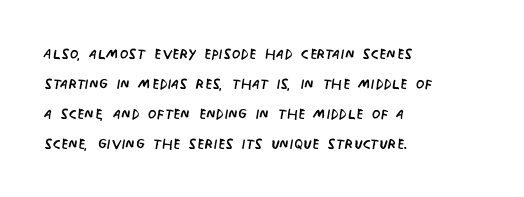
{"bold": "no", "underline": "no", "align": "left", "line_spacing": "normal", "line_spacing_ratio": 1.5, "letter_spacing": "normal", "letter_spacing_em": 0.0, "glyph_px": 20}
